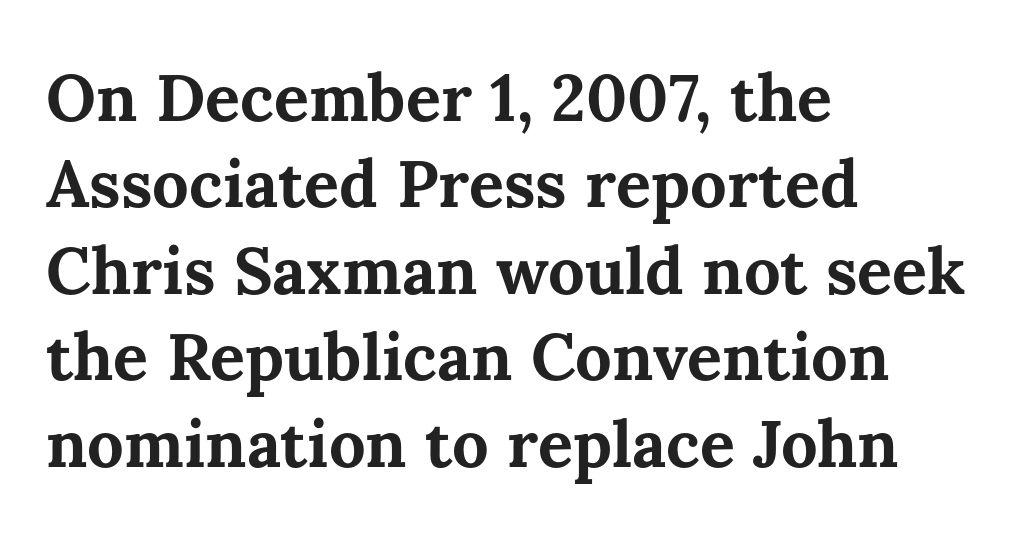
Is there much room between lines? A standard amount, neither cramped nor airy. Typesetter's note: full bold, strokes at maximum text heaviness. Looks like regular typesetting: each glyph gets only the width it needs. Ordinary non-slanted type is in use. Letter spacing: default.
